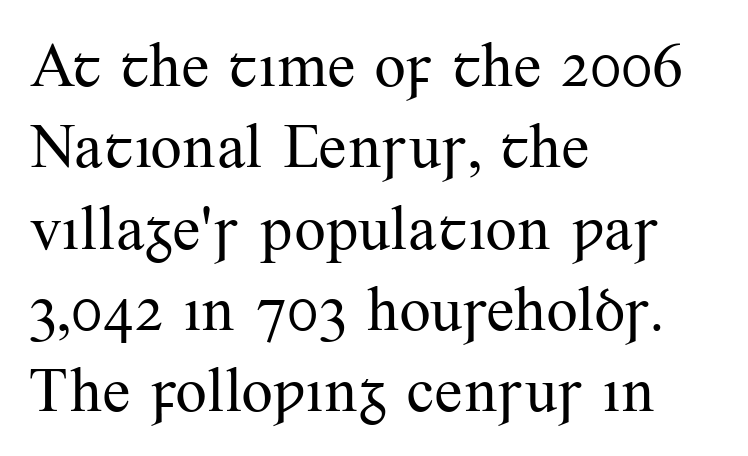
{"serif": "yes", "italic": "no", "bold": "no", "weight": "regular", "width": "normal", "stroke_contrast": "medium", "x_height": "small", "monospaced": "no", "underline": "no", "align": "left", "line_spacing": "normal", "line_spacing_ratio": 1.29, "letter_spacing": "normal", "letter_spacing_em": 0.0, "glyph_px": 63}
